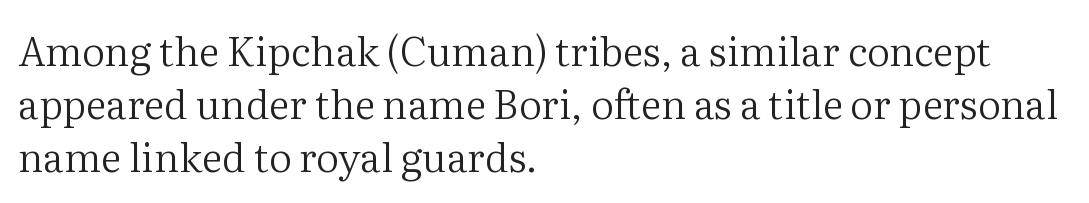
Q: Is the text bold? A: No.
Q: Is the text italic (slanted)? A: No, it is upright.
Q: Is the typeface a serif or a sans-serif typeface? A: Serif.
Q: Is the text underlined? A: No.
Q: How is the paragraph aligned? A: Left-aligned.
Q: Is the spacing between letters normal or unusually wide? A: Normal.
Q: Is the spacing between lines tight, normal or loose? A: Normal.
Q: Width (condensed, normal, or wide)? A: Normal.
Q: Stroke contrast? A: Medium.
Q: x-height? A: Medium.
Q: Monospaced? A: No.
